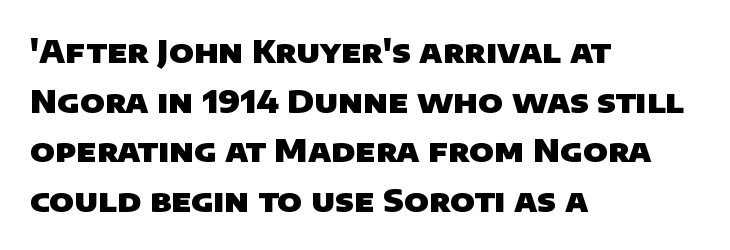
Quick note: underline off. Emphasis by weight is at full strength: bold. A classic flush-left, rag-right setting is used for this passage. In terms of letterspacing, this is plain default setting. This sample uses a sans-serif face.
